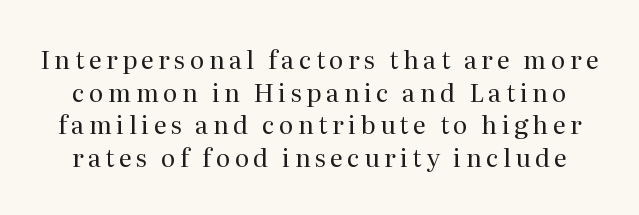
{"italic": "no", "bold": "no", "underline": "no", "line_spacing": "normal", "line_spacing_ratio": 1.31, "glyph_px": 25}
